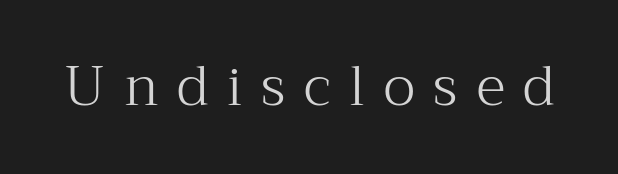
The type family on display is of the serif kind. Proportional: the letters do not fall into vertical columns. Between one letter and the next there's a generous, obvious gap. Words float on clear page, feet unadorned. Is this a heavy cut? Hardly; it is regular or lighter. Is there any slant? The stems are plumb.
